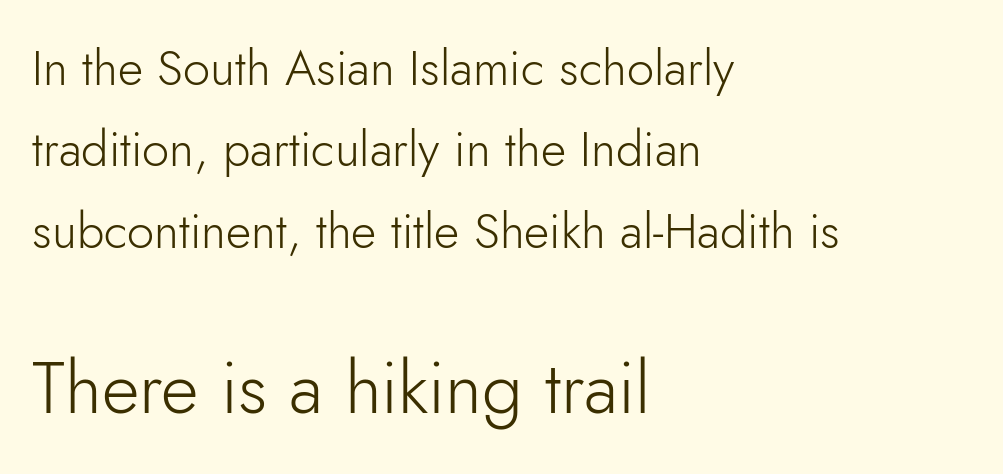
This rendering uses left alignment, leaving the right contour irregular. Underline: absent. Leading matches the norm, producing a regular column. The face used here is proportionally spaced, like ordinary book or web type. Whoever set this made the second block the dominant, larger element. The designer went with a sans here, leaving each stem footless.
